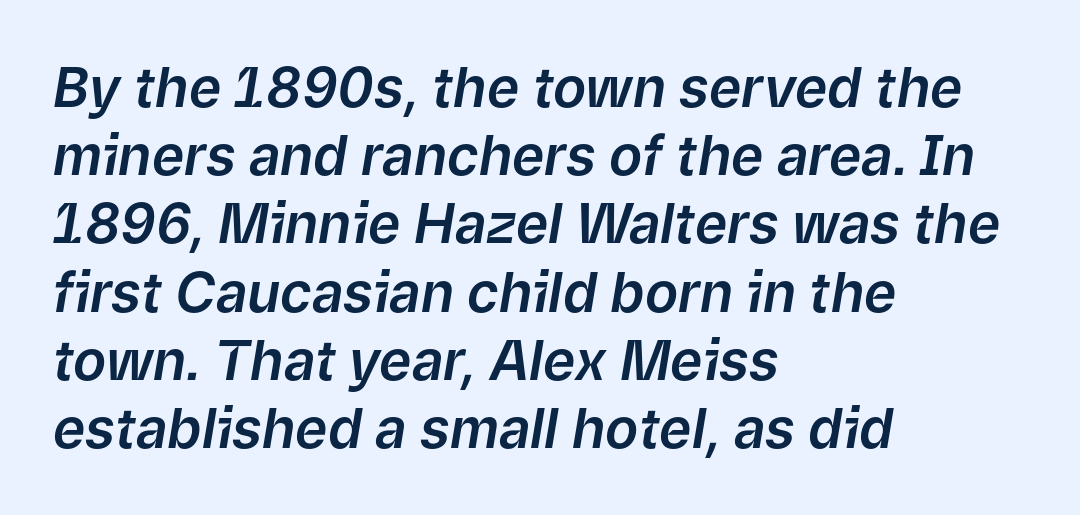
Left-aligned paragraph, ragged on the right. The string is rendered with underlining switched off. Would a proofreader flag this as italicized? Yes. Think of a printed novel: that variable character pitch is what you see here. The letterforms sit shoulder to shoulder at normal distance.
